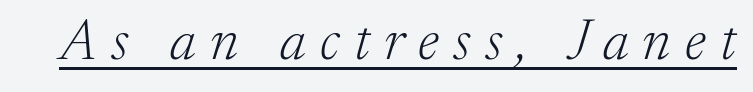
{"serif": "yes", "italic": "yes", "lean": "right", "slant_degrees": 17, "bold": "no", "weight": "light", "width": "normal", "stroke_contrast": "low", "x_height": "medium", "monospaced": "no", "underline": "yes", "letter_spacing": "wide", "letter_spacing_em": 0.25, "glyph_px": 57}
